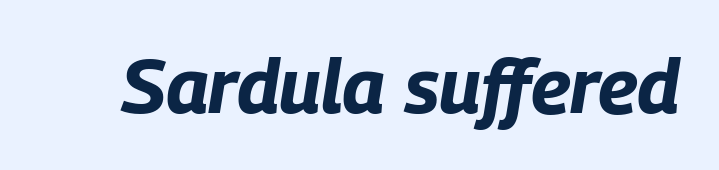
Q: Is the text bold? A: Yes.
Q: Is the text italic (slanted)? A: Yes, it leans right by about 9 degrees.
Q: Is the text underlined? A: No.
Q: Is the spacing between letters normal or unusually wide? A: Normal.
Q: Width (condensed, normal, or wide)? A: Condensed.
Q: Stroke contrast? A: Low.
Q: x-height? A: Large.
Q: Monospaced? A: No.
